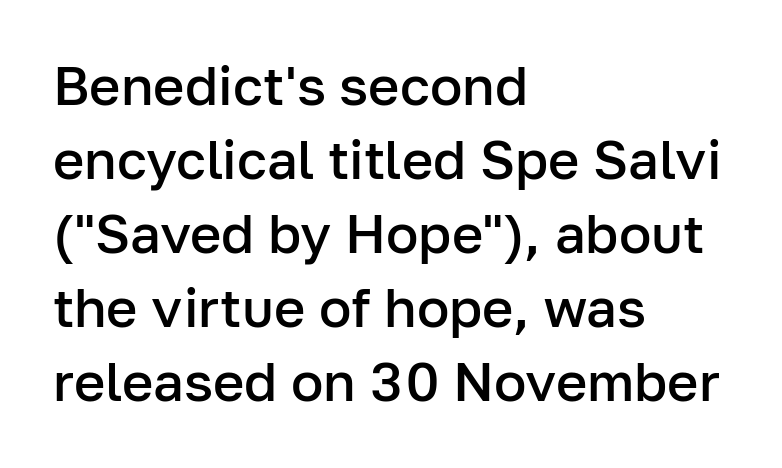
No extra tracking has been applied to these lines. This is the in-between weight designers call semibold or demi. Looks like regular typesetting: each glyph gets only the width it needs. Does the type have serifs? No, each stem ends abruptly.
